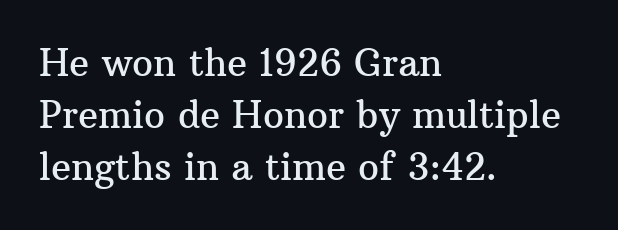
The image shows 37 px serif type, upright; set left-aligned, normal line spacing (1.41x), normal letter spacing, not underlined; medium stroke contrast and a medium x-height.
